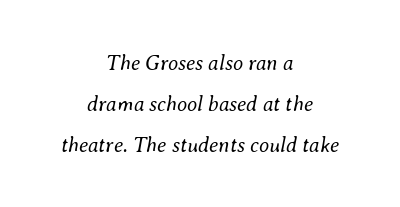
{"italic": "yes", "lean": "right", "slant_degrees": 8, "bold": "no", "underline": "no", "align": "center", "line_spacing": "loose", "line_spacing_ratio": 1.95, "letter_spacing": "normal", "letter_spacing_em": 0.0, "glyph_px": 21}
